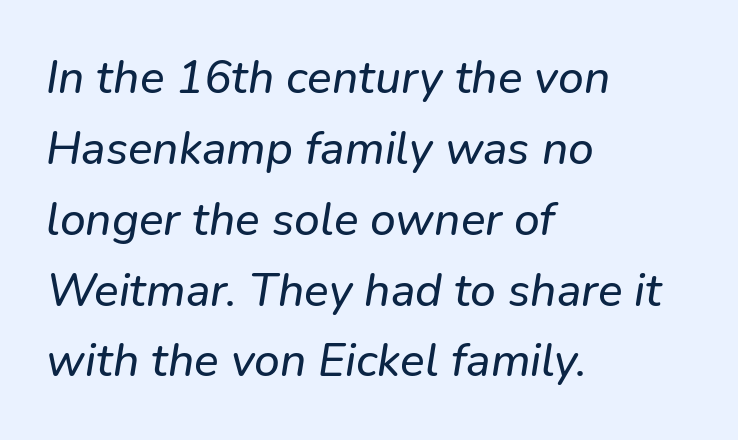
Q: Is the text italic (slanted)? A: Yes, it leans right by about 9 degrees.
Q: Is the text underlined? A: No.
Q: How is the paragraph aligned? A: Left-aligned.
Q: Is the spacing between letters normal or unusually wide? A: Normal.
Q: Is the spacing between lines tight, normal or loose? A: Normal.
Q: Width (condensed, normal, or wide)? A: Normal.
Q: Stroke contrast? A: Low.
Q: x-height? A: Medium.
Q: Monospaced? A: No.
